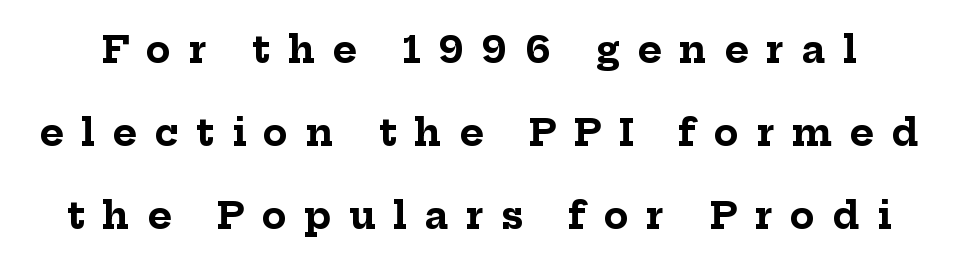
{"serif": "yes", "italic": "no", "bold": "yes", "weight": "bold", "width": "normal", "stroke_contrast": "low", "x_height": "medium", "monospaced": "no", "underline": "no", "line_spacing": "loose", "line_spacing_ratio": 2.24, "letter_spacing": "wide", "letter_spacing_em": 0.47, "glyph_px": 37}
